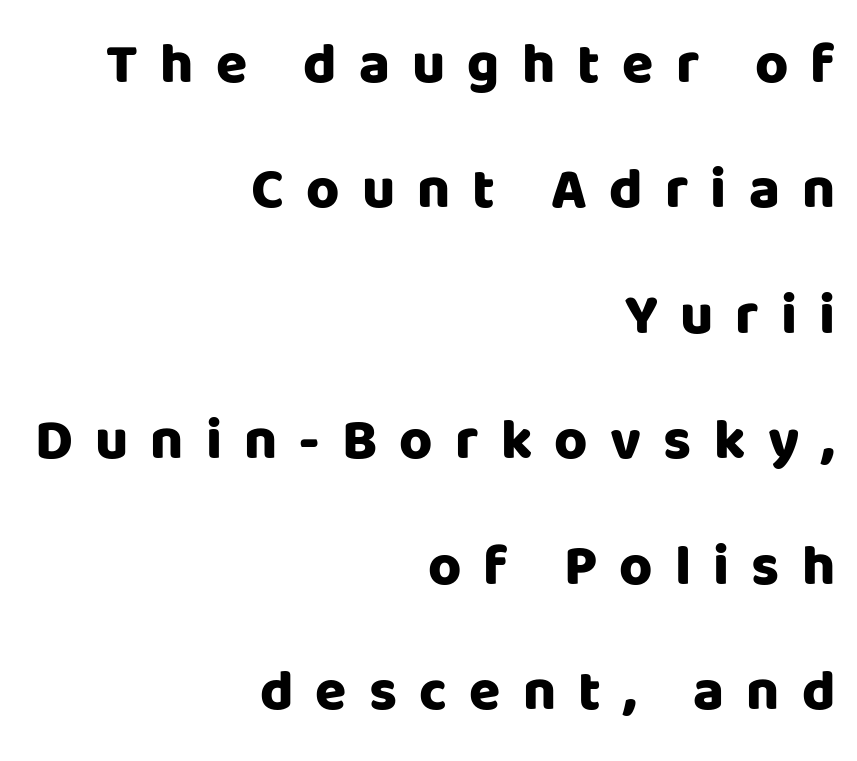
You could only call the tracking loose — the letters float apart. Regarding leading, the lines here are spaced well apart. The letters advance in unequal steps, a hallmark of proportional type. Horizontal alignment here is rightward, an uncommon choice for prose.
